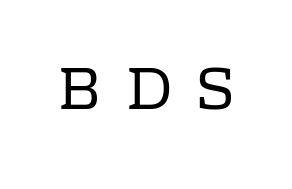
The image shows 60 px regular-weight serif type, upright; set unusually wide letter spacing (+0.42 em), not underlined; low stroke contrast and a medium x-height.
